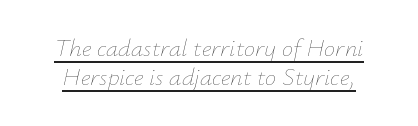
{"italic": "yes", "lean": "right", "slant_degrees": 12, "bold": "no", "underline": "yes", "line_spacing_ratio": 1.16, "letter_spacing": "normal", "letter_spacing_em": 0.0, "glyph_px": 25}
